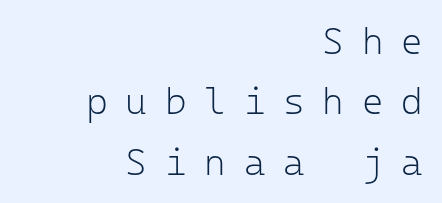
Q: Is the text bold? A: No.
Q: Is the text italic (slanted)? A: No, it is upright.
Q: Is the typeface a serif or a sans-serif typeface? A: Sans-serif.
Q: Is the text underlined? A: No.
Q: How is the paragraph aligned? A: Right-aligned.
Q: Is the spacing between letters normal or unusually wide? A: Unusually wide.
Q: Is the spacing between lines tight, normal or loose? A: Normal.
Q: Width (condensed, normal, or wide)? A: Normal.
Q: Stroke contrast? A: Low.
Q: x-height? A: Medium.
Q: Monospaced? A: Yes.
